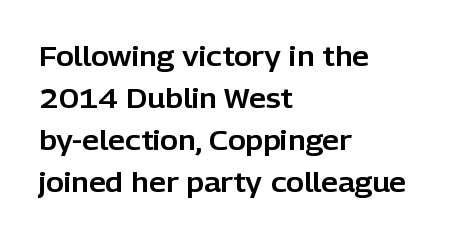
Q: Is the text italic (slanted)? A: No, it is upright.
Q: Is the text underlined? A: No.
Q: How is the paragraph aligned? A: Left-aligned.
Q: Is the spacing between letters normal or unusually wide? A: Normal.
Q: Is the spacing between lines tight, normal or loose? A: Normal.
